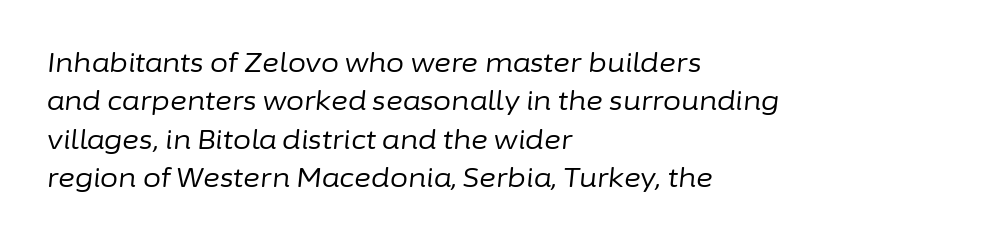
The typeface has the unassuming heft of standard copy or less. Observe the lean: these are italic letterforms. Students, observe: this is what conventionally led text looks like. Tracking value appears to be zero — textbook default spacing.
